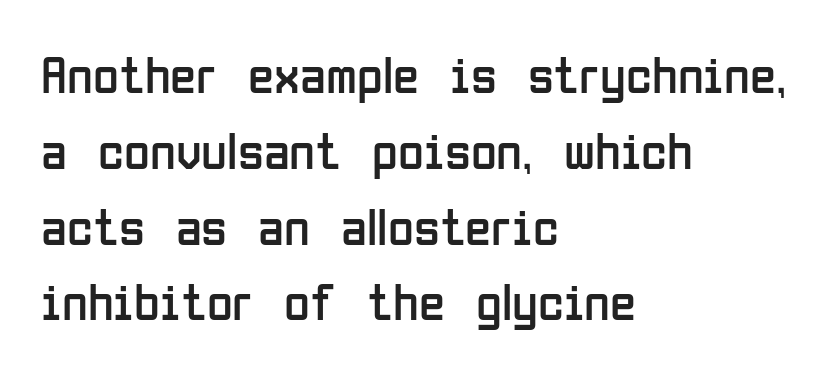
Q: Is the text bold? A: No.
Q: Is the text italic (slanted)? A: No, it is upright.
Q: Is the typeface a serif or a sans-serif typeface? A: Sans-serif.
Q: Is the text underlined? A: No.
Q: How is the paragraph aligned? A: Left-aligned.
Q: Is the spacing between letters normal or unusually wide? A: Normal.
Q: Is the spacing between lines tight, normal or loose? A: Normal.
Q: Width (condensed, normal, or wide)? A: Condensed.
Q: Stroke contrast? A: Low.
Q: x-height? A: Medium.
Q: Monospaced? A: No.
